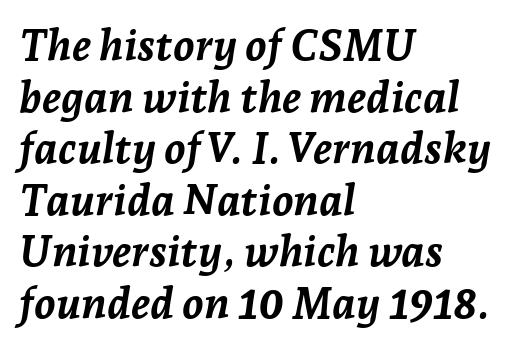
{"italic": "yes", "lean": "right", "slant_degrees": 7, "bold": "yes", "weight": "semibold", "width": "normal", "stroke_contrast": "low", "x_height": "medium", "monospaced": "no", "underline": "no", "align": "left", "line_spacing_ratio": 1.2, "letter_spacing": "normal", "letter_spacing_em": 0.0, "glyph_px": 43}
